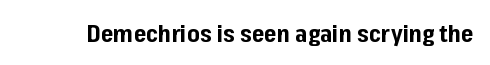
Q: Is the text bold? A: Yes.
Q: Is the text italic (slanted)? A: No, it is upright.
Q: Is the text underlined? A: No.
Q: Is the spacing between letters normal or unusually wide? A: Normal.
